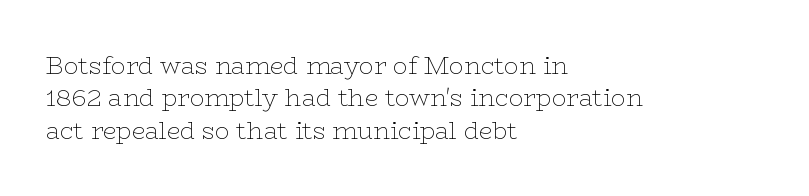
The image shows 24 px text type, upright; set left-aligned, normal line spacing (1.35x), normal letter spacing, not underlined.
